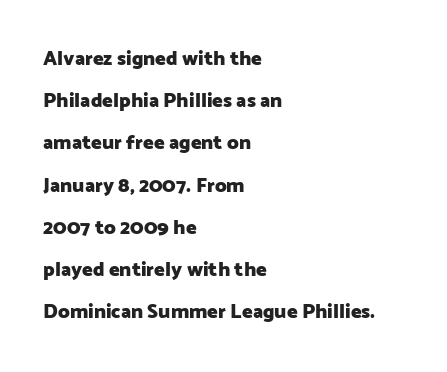
Q: Is the text bold? A: Yes.
Q: Is the text italic (slanted)? A: No, it is upright.
Q: Is the text underlined? A: No.
Q: How is the paragraph aligned? A: Left-aligned.
Q: Is the spacing between letters normal or unusually wide? A: Normal.
Q: Is the spacing between lines tight, normal or loose? A: Loose.
